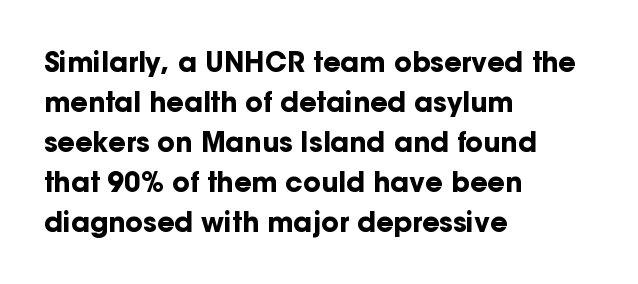
The image shows 27 px bold type, upright; set left-aligned, normal line spacing (1.48x), normal letter spacing, not underlined.
